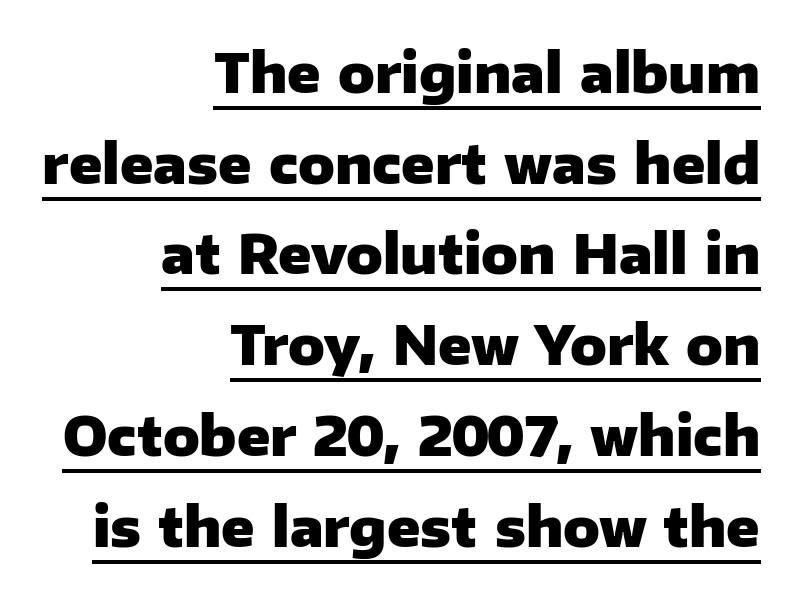
The image shows 54 px heavy sans-serif type, upright; set right-aligned, normal line spacing (1.68x), normal letter spacing, underlined; low stroke contrast and a medium x-height.
